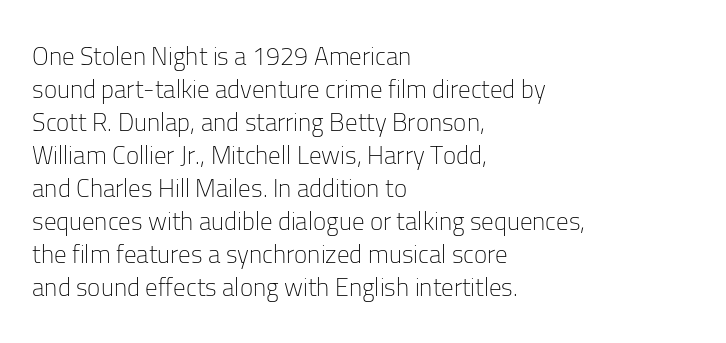
{"italic": "no", "bold": "no", "underline": "no", "align": "left", "line_spacing": "normal", "line_spacing_ratio": 1.32, "letter_spacing": "normal", "letter_spacing_em": 0.0, "glyph_px": 25}
